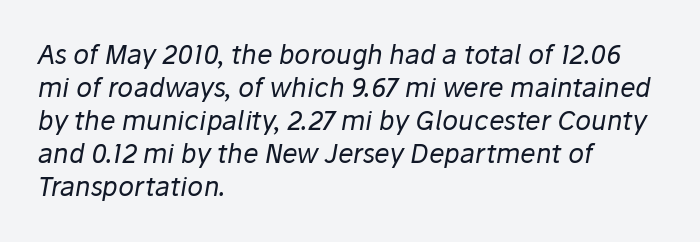
Q: Is the text bold? A: No.
Q: Is the text italic (slanted)? A: Yes, it leans right by about 10 degrees.
Q: Is the text underlined? A: No.
Q: How is the paragraph aligned? A: Left-aligned.
Q: Is the spacing between letters normal or unusually wide? A: Normal.
Q: Is the spacing between lines tight, normal or loose? A: Normal.
